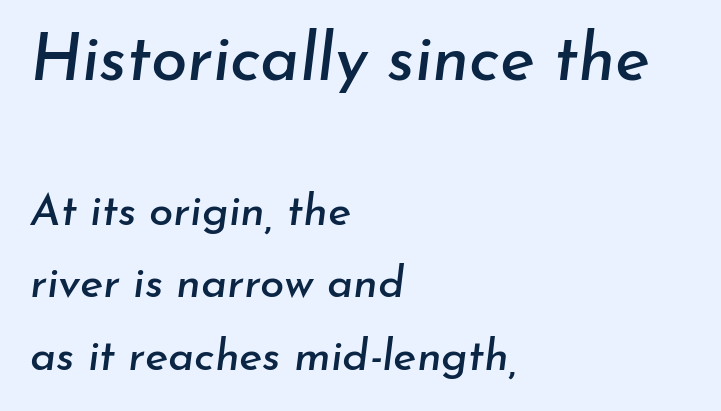
{"italic": "yes", "lean": "right", "slant_degrees": 7, "width": "normal", "stroke_contrast": "low", "x_height": "small", "monospaced": "no", "underline": "no", "align": "left", "line_spacing": "normal", "line_spacing_ratio": 1.65, "letter_spacing": "normal", "letter_spacing_em": 0.0, "larger_block": "first", "size_ratio": 1.5, "glyph_px": 66}
